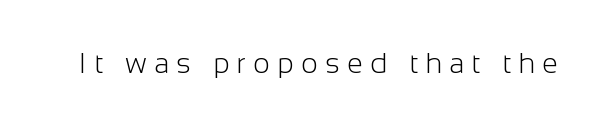
The letterforms sit at book weight or below. The tracking jumps out immediately: characters are airy and widely separated. Is there any slant? The stems are plumb. This sample uses a sans-serif face. The letters advance in unequal steps, a hallmark of proportional type. Nobody drew a line under any word here.
